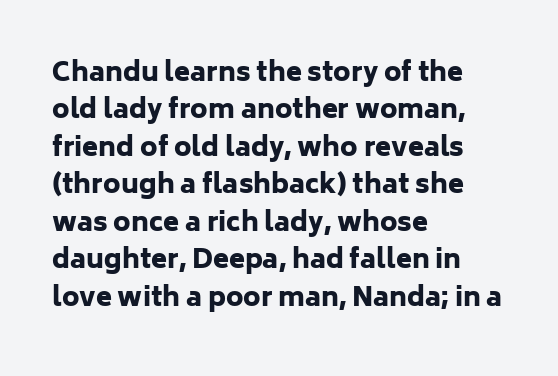
The image shows 26 px bold type, upright; set left-aligned, normal line spacing (1.44x), normal letter spacing, not underlined.
